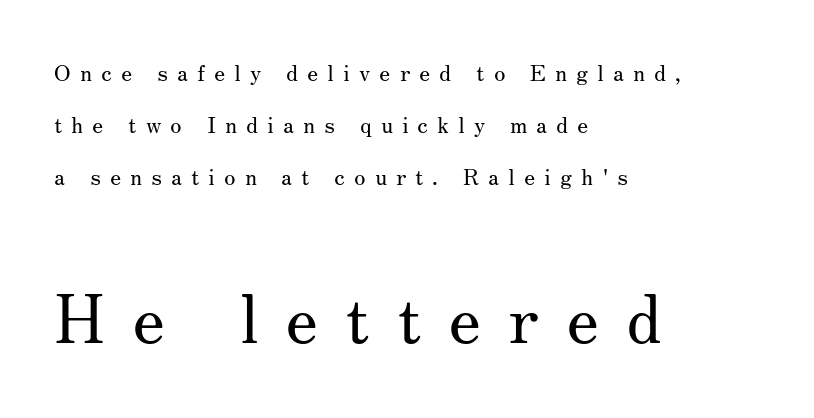
Tracking here is generous; glyphs stand well apart from one another. Do the letters lean? They stand straight. The block of text is sparse from top to bottom, with ample space between rows. Proportional: the letters do not fall into vertical columns. Clear beneath every line of the passage.
